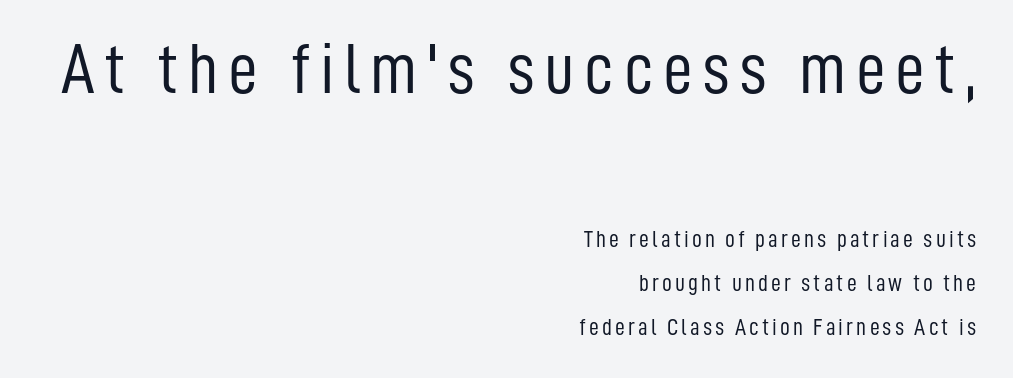
{"serif": "no", "italic": "no", "bold": "no", "weight": "light", "width": "condensed", "stroke_contrast": "low", "x_height": "medium", "monospaced": "no", "underline": "no", "align": "right", "line_spacing_ratio": 1.82, "larger_block": "first", "size_ratio": 3.04, "glyph_px": 73}
